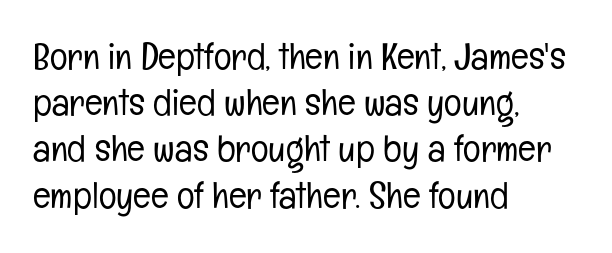
Q: Is the text bold? A: No.
Q: Is the text italic (slanted)? A: No, it is upright.
Q: Is the typeface a serif or a sans-serif typeface? A: Sans-serif.
Q: Is the text underlined? A: No.
Q: How is the paragraph aligned? A: Left-aligned.
Q: Is the spacing between letters normal or unusually wide? A: Normal.
Q: Is the spacing between lines tight, normal or loose? A: Normal.
Q: Width (condensed, normal, or wide)? A: Condensed.
Q: Stroke contrast? A: Low.
Q: x-height? A: Medium.
Q: Monospaced? A: No.
